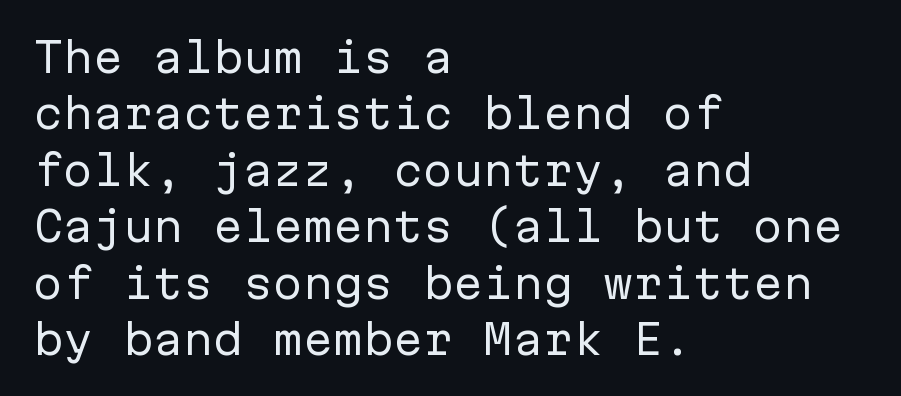
A bare baseline throughout the passage. Upright lettering throughout. Alignment: flush left. Tracking value appears to be zero — textbook default spacing. The face used here is monospaced, like something from a code editor. What kind of face is this? One without serifs — a sans.
